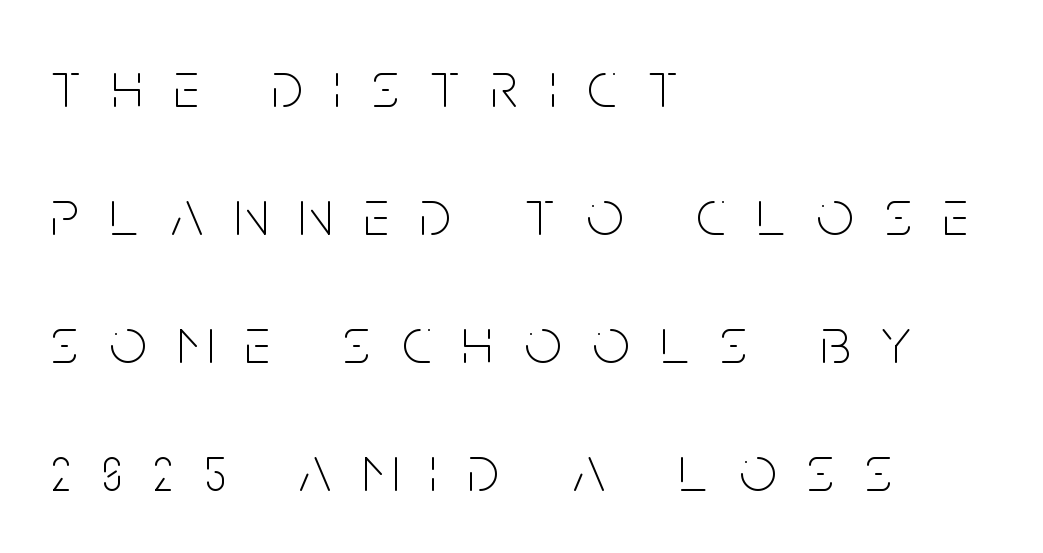
The image shows 65 px thin, condensed sans-serif type, upright; set left-aligned, loose line spacing (1.97x), unusually wide letter spacing (+0.48 em), not underlined; low stroke contrast and a large x-height.
